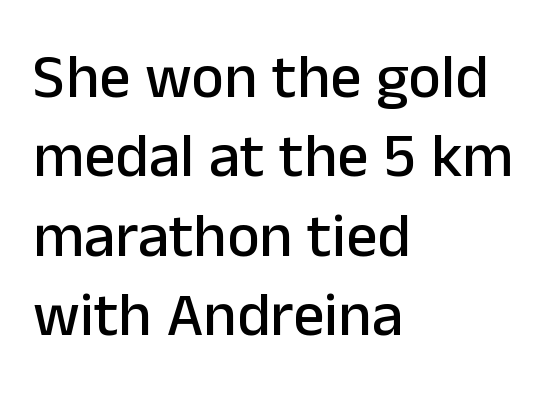
{"serif": "no", "italic": "no", "width": "normal", "stroke_contrast": "low", "x_height": "medium", "monospaced": "no", "underline": "no", "align": "left", "line_spacing": "normal", "line_spacing_ratio": 1.28, "letter_spacing": "normal", "letter_spacing_em": 0.0, "glyph_px": 62}
